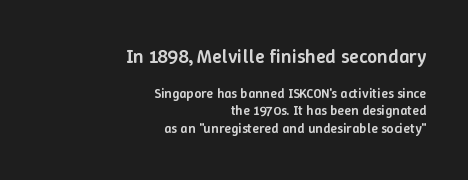
{"italic": "no", "bold": "semi", "underline": "no", "align": "right", "line_spacing": "normal", "line_spacing_ratio": 1.25, "letter_spacing": "normal", "letter_spacing_em": 0.0, "larger_block": "first", "size_ratio": 1.43, "glyph_px": 20}
